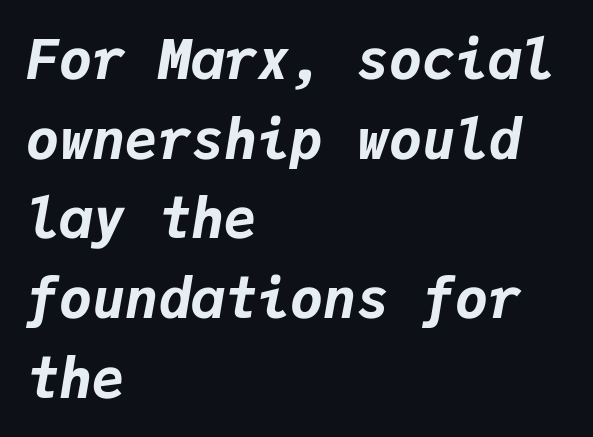
The image shows 55 px bold type, italic (leaning right), monospaced; set left-aligned, normal line spacing (1.45x), normal letter spacing, not underlined; low stroke contrast and a medium x-height.
